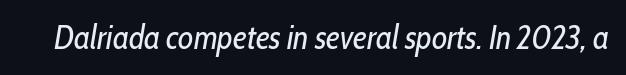
{"italic": "yes", "lean": "right", "slant_degrees": 10, "bold": "no", "weight": "regular", "width": "condensed", "stroke_contrast": "low", "x_height": "medium", "monospaced": "no", "underline": "no", "letter_spacing": "normal", "letter_spacing_em": 0.0, "glyph_px": 33}
